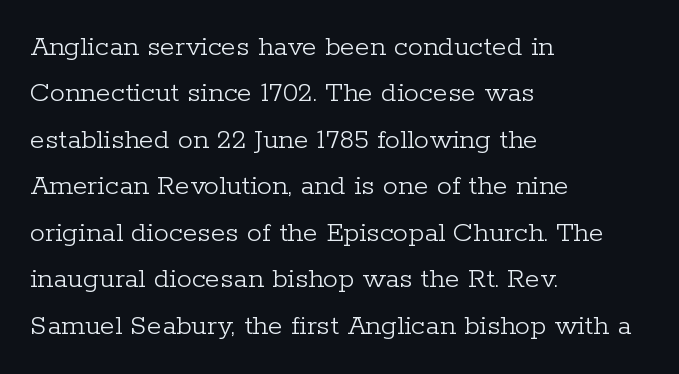
The image shows 30 px light serif type, upright; set left-aligned, normal line spacing (1.55x), normal letter spacing, not underlined; low stroke contrast and a medium x-height.
